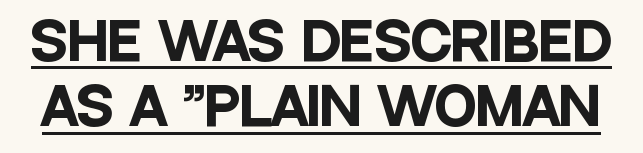
The image shows 51 px heavy, condensed sans-serif type, upright; set normal line spacing (1.28x), normal letter spacing, underlined; low stroke contrast and a large x-height.
